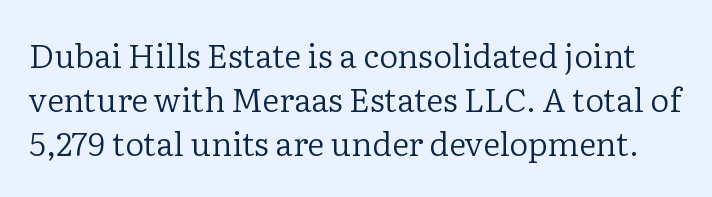
Q: Is the text bold? A: No.
Q: Is the text italic (slanted)? A: No, it is upright.
Q: Is the typeface a serif or a sans-serif typeface? A: Serif.
Q: Is the text underlined? A: No.
Q: Is the spacing between letters normal or unusually wide? A: Normal.
Q: Is the spacing between lines tight, normal or loose? A: Normal.
Q: Width (condensed, normal, or wide)? A: Normal.
Q: Stroke contrast? A: Low.
Q: x-height? A: Medium.
Q: Monospaced? A: No.
